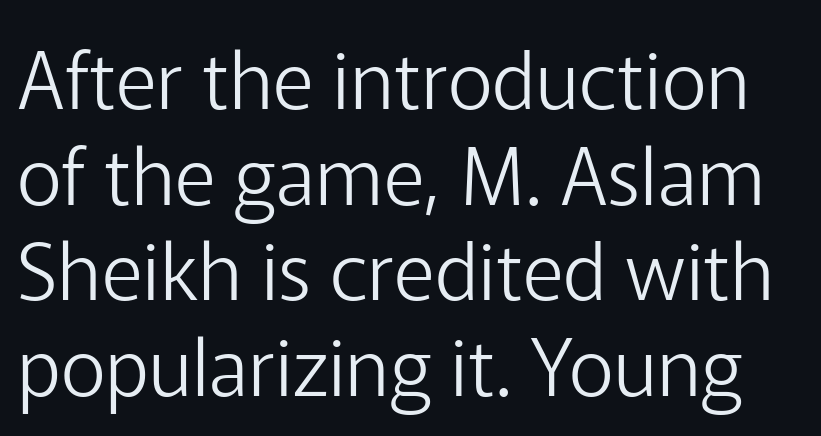
The image shows 79 px light sans-serif type, upright; set line spacing 1.21x, normal letter spacing, not underlined; low stroke contrast and a medium x-height.
